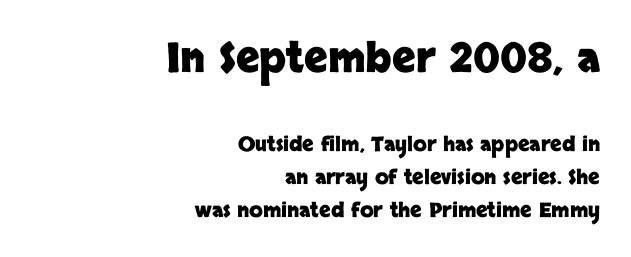
The image shows 41 px heavy sans-serif type, upright; set right-aligned, normal line spacing (1.65x), normal letter spacing, not underlined; the first (top) block is 2.05x larger; low stroke contrast and a large x-height.
